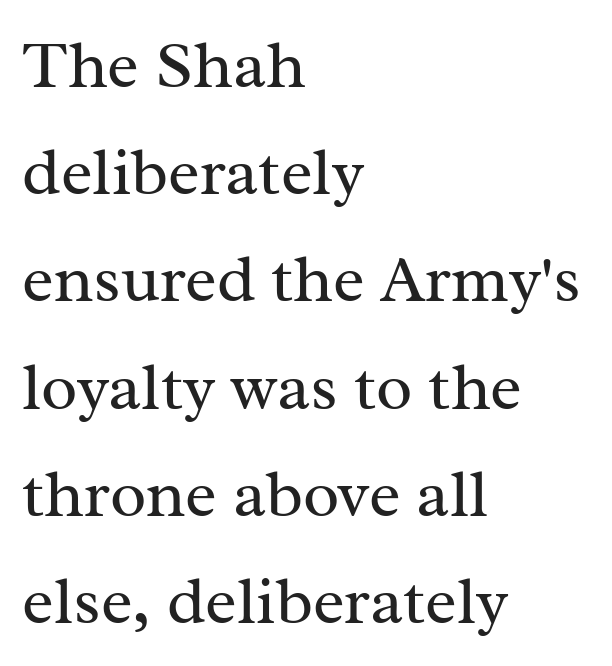
The image shows 67 px regular-weight serif type, upright; set left-aligned, normal line spacing (1.6x), normal letter spacing, not underlined; medium stroke contrast and a medium x-height.
